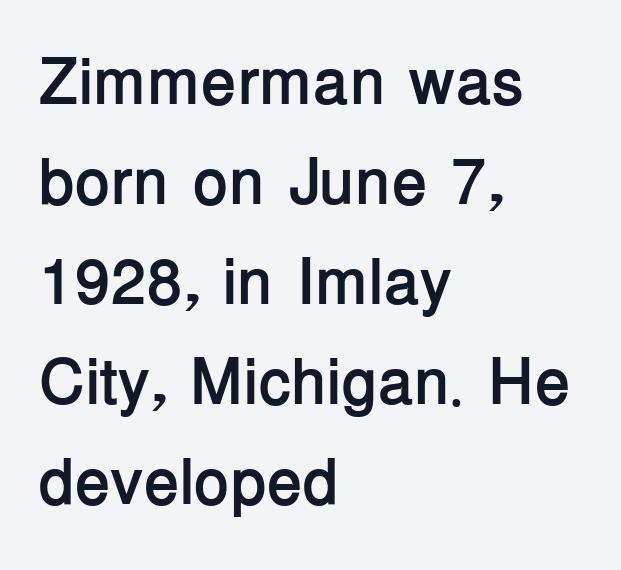
Q: Is the text bold? A: Yes.
Q: Is the text italic (slanted)? A: No, it is upright.
Q: Is the typeface a serif or a sans-serif typeface? A: Sans-serif.
Q: Is the text underlined? A: No.
Q: How is the paragraph aligned? A: Left-aligned.
Q: Is the spacing between letters normal or unusually wide? A: Normal.
Q: Is the spacing between lines tight, normal or loose? A: Normal.
Q: Width (condensed, normal, or wide)? A: Normal.
Q: Stroke contrast? A: Low.
Q: x-height? A: Medium.
Q: Monospaced? A: No.
